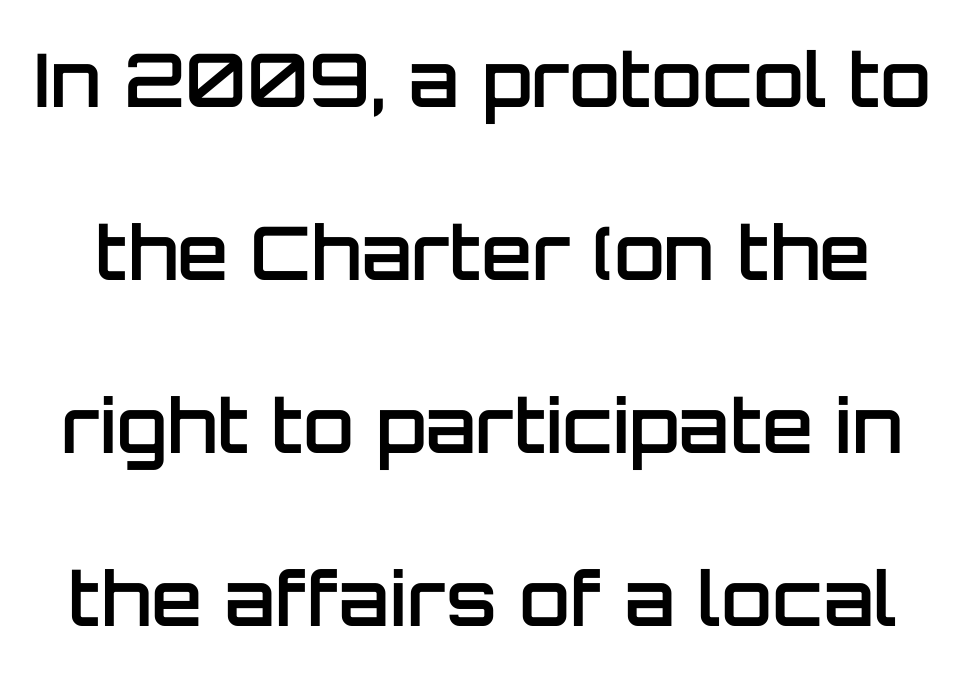
Q: Is the text bold? A: Semi-bold.
Q: Is the text italic (slanted)? A: No, it is upright.
Q: Is the typeface a serif or a sans-serif typeface? A: Sans-serif.
Q: Is the text underlined? A: No.
Q: Is the spacing between letters normal or unusually wide? A: Normal.
Q: Is the spacing between lines tight, normal or loose? A: Loose.
Q: Width (condensed, normal, or wide)? A: Normal.
Q: Stroke contrast? A: Low.
Q: x-height? A: Large.
Q: Monospaced? A: No.
